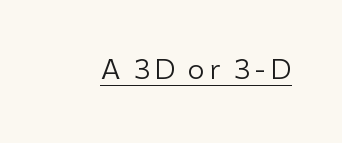
The image shows 27 px text type, upright; set underlined.
